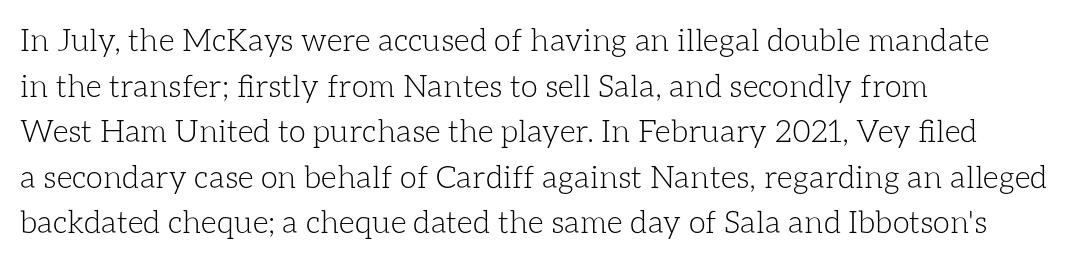
Q: Is the text bold? A: No.
Q: Is the text italic (slanted)? A: No, it is upright.
Q: Is the text underlined? A: No.
Q: How is the paragraph aligned? A: Left-aligned.
Q: Is the spacing between letters normal or unusually wide? A: Normal.
Q: Is the spacing between lines tight, normal or loose? A: Normal.
Q: Width (condensed, normal, or wide)? A: Normal.
Q: Stroke contrast? A: Low.
Q: x-height? A: Medium.
Q: Monospaced? A: No.
